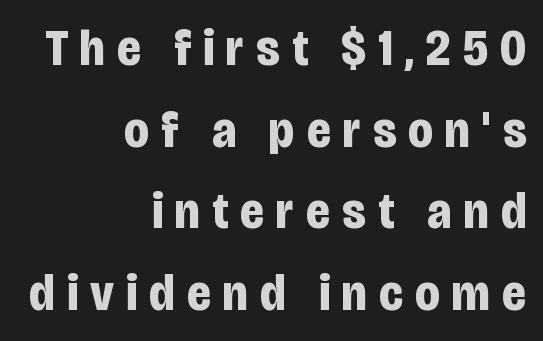
{"serif": "no", "italic": "no", "bold": "yes", "weight": "bold", "width": "condensed", "stroke_contrast": "low", "x_height": "large", "monospaced": "no", "underline": "no", "align": "right", "line_spacing": "normal", "line_spacing_ratio": 1.6, "letter_spacing": "wide", "letter_spacing_em": 0.24, "glyph_px": 51}
